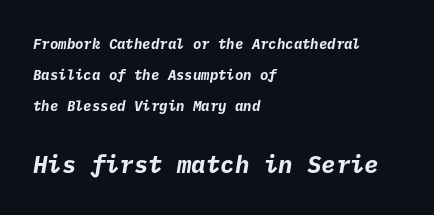
The image shows 24 px bold type; set left-aligned, loose line spacing (2.21x), normal letter spacing, not underlined; the second (bottom) block is 1.71x larger.
